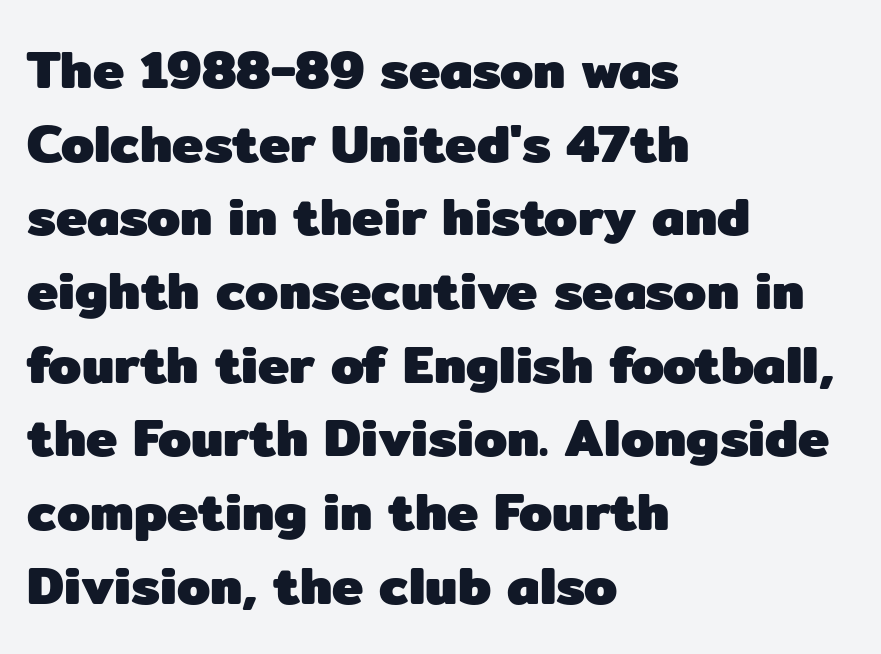
This rendering leaves character spacing at its baseline value. The area under the type is left untouched. Do the characters align in a grid? No, the font is proportional. Plenty of ink on the page — the face is bold. The rag falls on the right side of this text block. This sample keeps an unexceptional amount of space between lines.
